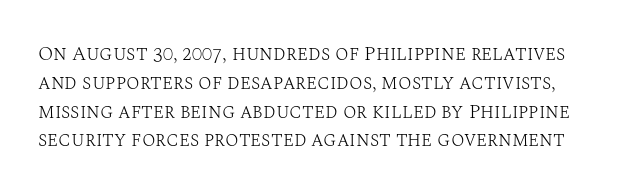
The image shows 20 px text type, upright; set normal line spacing (1.44x), normal letter spacing, not underlined.
